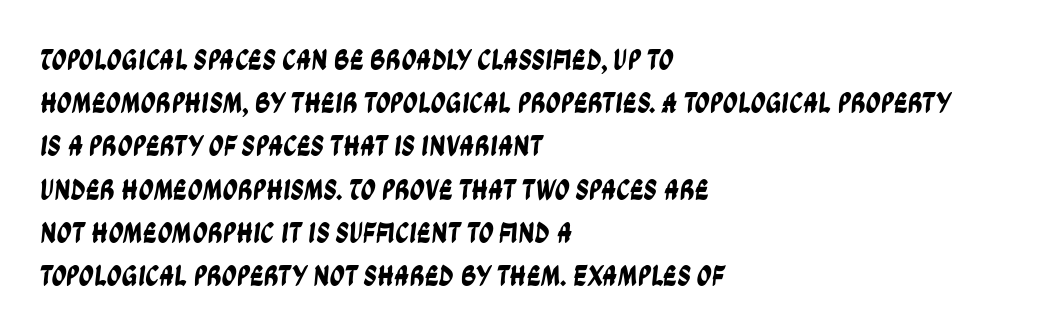
Proportional: the letters do not fall into vertical columns. These lines sit exactly where default settings would place them. The words here are not underlined. Does the copy run flush right? No — it runs flush left.
